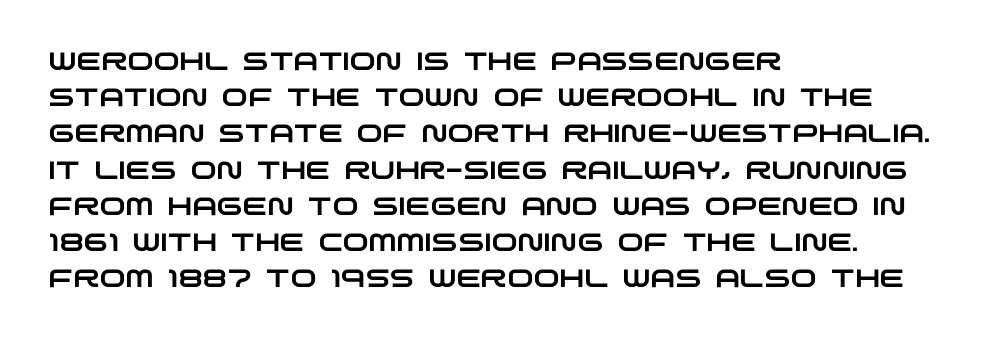
{"underline": "no", "align": "left", "line_spacing": "normal", "line_spacing_ratio": 1.45, "letter_spacing": "normal", "letter_spacing_em": 0.0, "glyph_px": 25}
